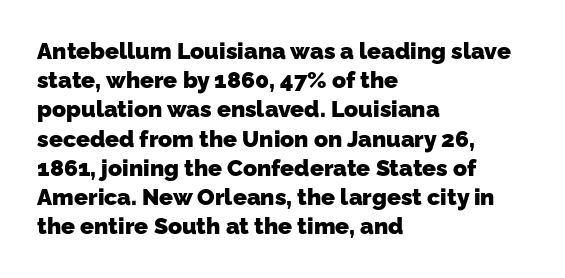
{"bold": "yes", "underline": "no", "align": "left", "line_spacing": "normal", "line_spacing_ratio": 1.27, "letter_spacing": "normal", "letter_spacing_em": 0.0, "glyph_px": 23}
